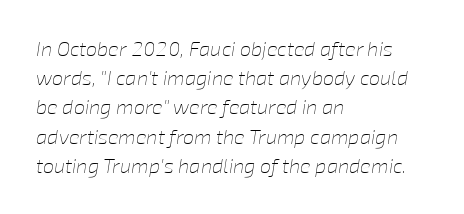
{"italic": "yes", "lean": "right", "slant_degrees": 8, "bold": "no", "underline": "no", "align": "left", "line_spacing": "normal", "line_spacing_ratio": 1.46, "letter_spacing": "normal", "letter_spacing_em": 0.0, "glyph_px": 20}
